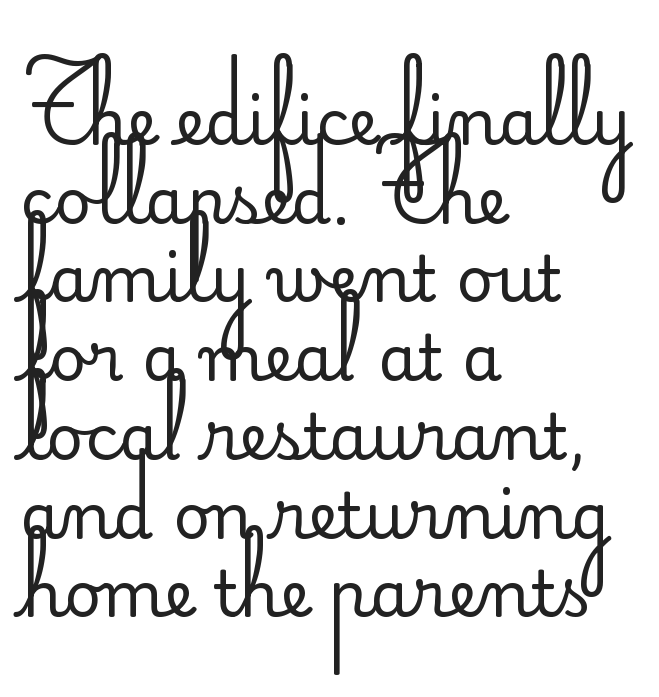
Q: Is the text bold? A: No.
Q: Is the text italic (slanted)? A: No, it is upright.
Q: Is the typeface a serif or a sans-serif typeface? A: Sans-serif.
Q: Is the text underlined? A: No.
Q: How is the paragraph aligned? A: Left-aligned.
Q: Is the spacing between letters normal or unusually wide? A: Normal.
Q: Width (condensed, normal, or wide)? A: Normal.
Q: Stroke contrast? A: Low.
Q: x-height? A: Small.
Q: Monospaced? A: No.
